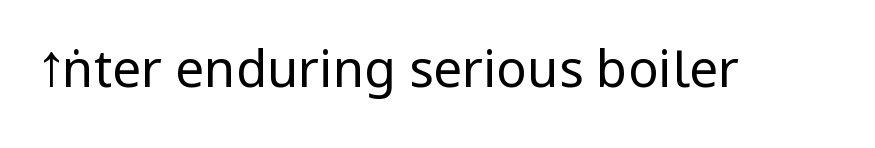
Q: Is the text bold? A: No.
Q: Is the text italic (slanted)? A: No, it is upright.
Q: Is the typeface a serif or a sans-serif typeface? A: Sans-serif.
Q: Is the text underlined? A: No.
Q: Is the spacing between letters normal or unusually wide? A: Normal.
Q: Width (condensed, normal, or wide)? A: Condensed.
Q: Stroke contrast? A: Low.
